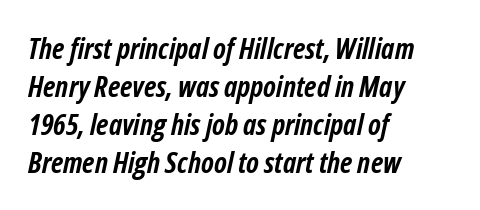
{"italic": "yes", "lean": "right", "slant_degrees": 12, "bold": "yes", "weight": "semibold", "width": "condensed", "stroke_contrast": "low", "x_height": "medium", "monospaced": "no", "underline": "no", "align": "left", "line_spacing": "normal", "line_spacing_ratio": 1.31, "letter_spacing": "normal", "letter_spacing_em": 0.0, "glyph_px": 29}
